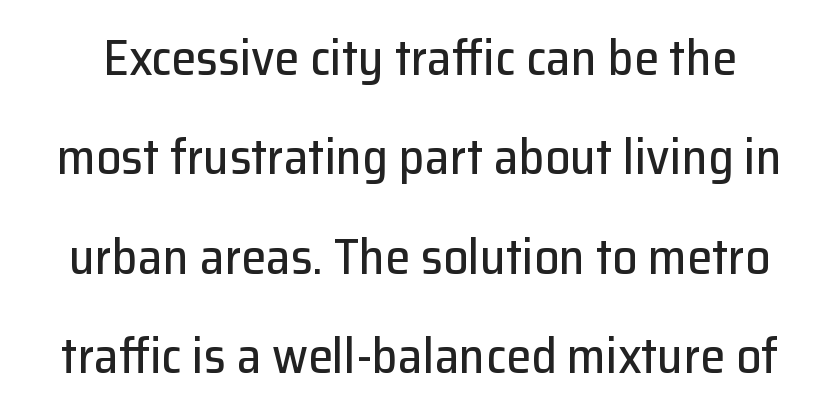
Q: Is the text italic (slanted)? A: No, it is upright.
Q: Is the typeface a serif or a sans-serif typeface? A: Sans-serif.
Q: Is the text underlined? A: No.
Q: Is the spacing between letters normal or unusually wide? A: Normal.
Q: Is the spacing between lines tight, normal or loose? A: Loose.
Q: Width (condensed, normal, or wide)? A: Normal.
Q: Stroke contrast? A: Low.
Q: x-height? A: Medium.
Q: Monospaced? A: No.
